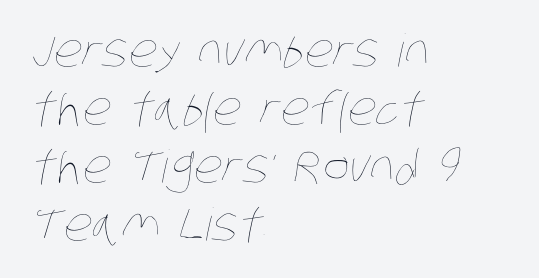
These glyphs show unthickened strokes, regular width or finer. Line starts are locked; line ends wander. The string is rendered with underlining switched off. The face used here is proportionally spaced, like ordinary book or web type. You could call the tracking neutral — neither tight nor loose. This sample keeps an unexceptional amount of space between lines.
